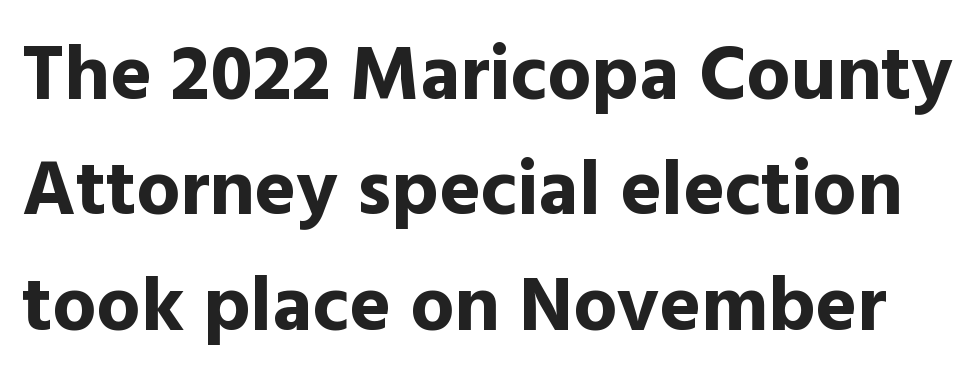
Here the designer chose a conventional face with non-uniform glyph widths. One glance says typical: line gaps are just what's usual. Notice how thick the strokes are: this is what a full bold looks like. The designer went with a sans here, leaving each stem footless. This sample uses an upright cut, with every glyph sitting square on the baseline. Is the letter spacing exaggerated? No — it looks like the ordinary default.
